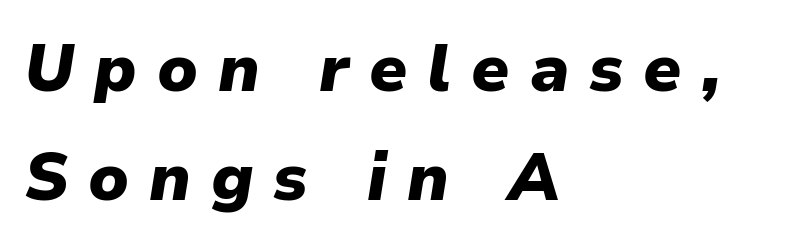
{"italic": "yes", "lean": "right", "slant_degrees": 9, "bold": "yes", "weight": "heavy", "width": "normal", "stroke_contrast": "low", "x_height": "medium", "monospaced": "no", "underline": "no", "align": "left", "line_spacing": "normal", "line_spacing_ratio": 1.65, "letter_spacing": "wide", "letter_spacing_em": 0.3, "glyph_px": 66}
